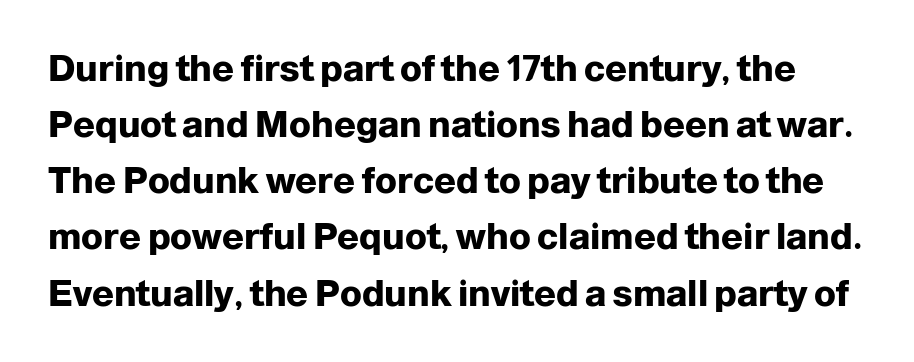
{"serif": "no", "italic": "no", "bold": "yes", "weight": "heavy", "width": "normal", "stroke_contrast": "low", "x_height": "medium", "monospaced": "no", "underline": "no", "line_spacing": "normal", "line_spacing_ratio": 1.56, "letter_spacing": "normal", "letter_spacing_em": 0.0, "glyph_px": 36}
